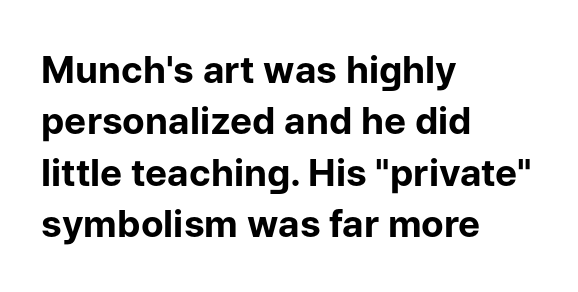
{"serif": "no", "italic": "no", "bold": "yes", "weight": "bold", "width": "normal", "stroke_contrast": "low", "x_height": "medium", "monospaced": "no", "underline": "no", "align": "left", "line_spacing": "normal", "line_spacing_ratio": 1.39, "letter_spacing": "normal", "letter_spacing_em": 0.0, "glyph_px": 37}
